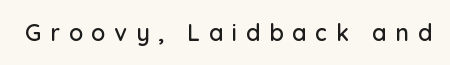
Descenders hang freely into open space. These lines were composed using upright roman letters. Inter-character spacing is expanded well beyond the font's built-in metrics.
